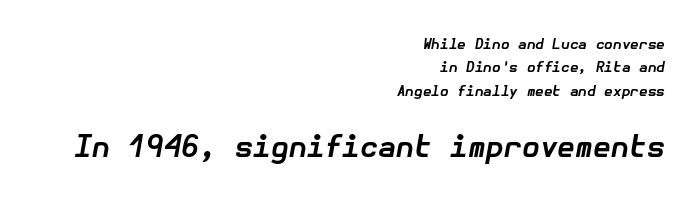
{"italic": "yes", "lean": "right", "slant_degrees": 10, "bold": "yes", "weight": "bold", "width": "normal", "stroke_contrast": "low", "x_height": "medium", "underline": "no", "align": "right", "line_spacing": "normal", "line_spacing_ratio": 1.67, "letter_spacing": "normal", "letter_spacing_em": 0.0, "larger_block": "second", "size_ratio": 2.07, "glyph_px": 29}
